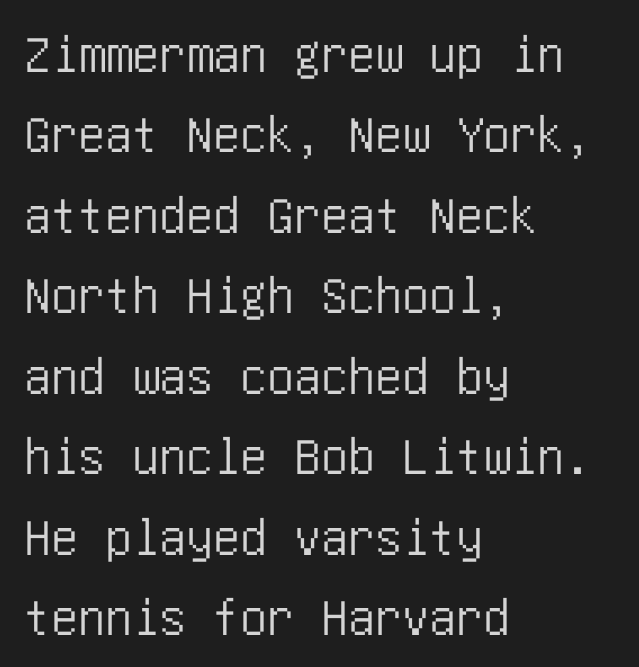
{"serif": "no", "italic": "no", "width": "condensed", "stroke_contrast": "low", "x_height": "large", "underline": "no", "align": "left", "line_spacing": "normal", "line_spacing_ratio": 1.49, "letter_spacing": "normal", "letter_spacing_em": 0.0, "glyph_px": 54}
